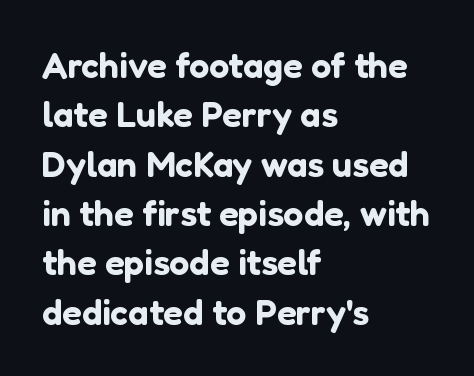
{"serif": "no", "italic": "no", "width": "normal", "stroke_contrast": "low", "x_height": "medium", "monospaced": "no", "underline": "no", "align": "left", "line_spacing": "normal", "line_spacing_ratio": 1.37, "letter_spacing": "normal", "letter_spacing_em": 0.0, "glyph_px": 36}
